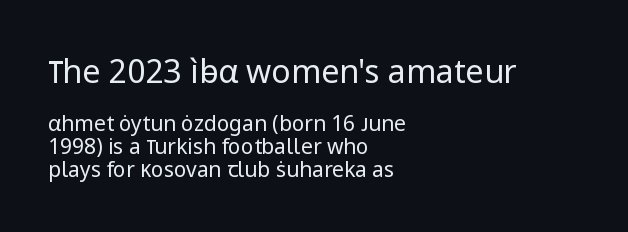
The image shows 32 px regular-weight sans-serif type, upright; set left-aligned, tight line spacing (1.08x), normal letter spacing, not underlined; the first (top) block is 1.52x larger; low stroke contrast and a medium x-height.
